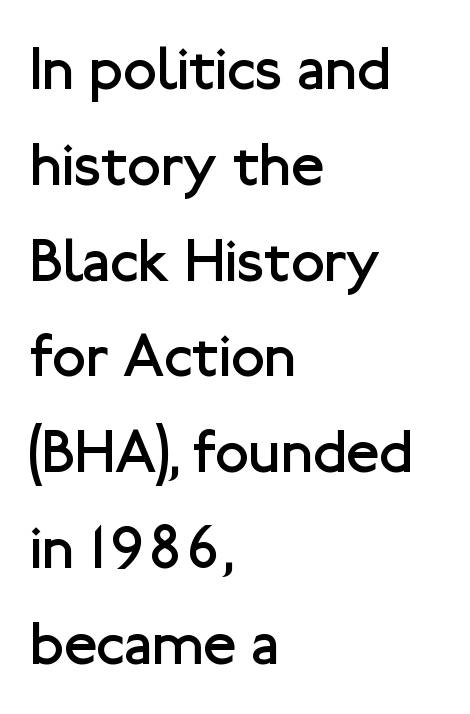
{"serif": "no", "italic": "no", "bold": "no", "weight": "regular", "width": "normal", "stroke_contrast": "low", "x_height": "medium", "monospaced": "no", "underline": "no", "align": "left", "line_spacing": "normal", "line_spacing_ratio": 1.57, "letter_spacing": "normal", "letter_spacing_em": 0.0, "glyph_px": 61}
